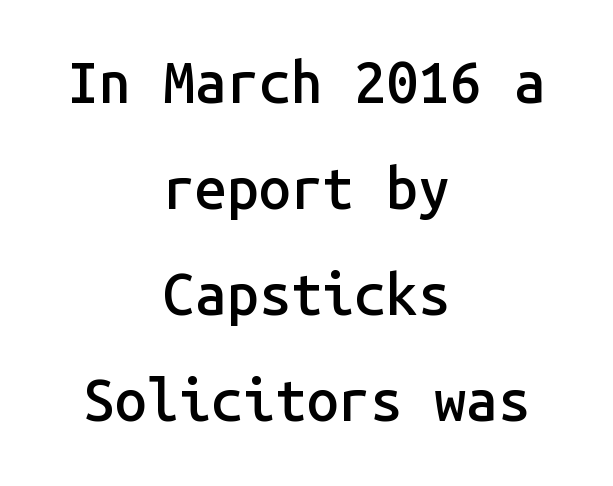
Students, note that the glyphs here touch the page at normal intervals. The text was rendered using a sans face with plain stroke endings. The lettering stays uniformly vertical, giving the passage a roman look. The foot of each line stays bare and open. Look at the stroke-to-counter ratio: somewhat heavy, a semibold. Typeset on center — no edge is straight.
